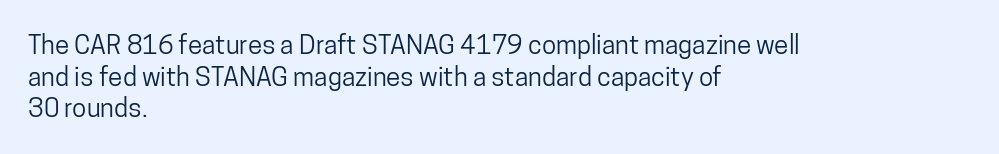
The lettering stays uniformly vertical, giving the passage a roman look. The baseline area is clear. The setting favours the left margin, as ordinary paragraphs usually do. These lines keep a tight, regular rhythm from letter to letter.
